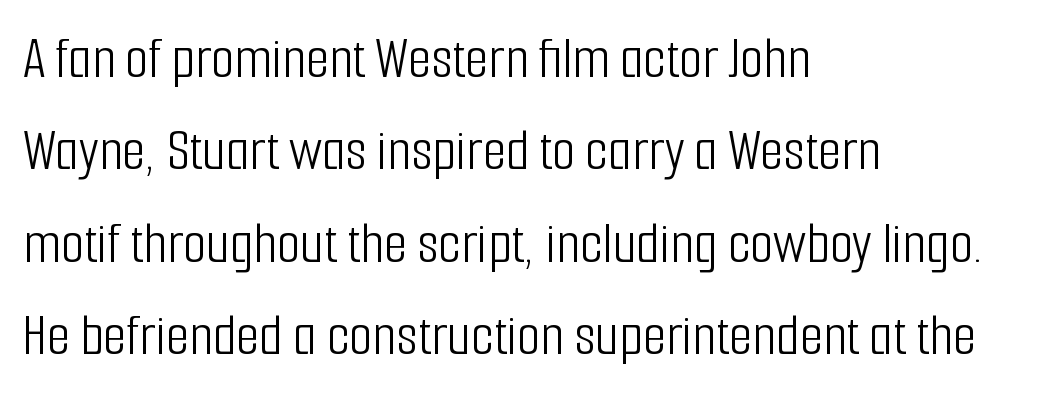
{"serif": "no", "italic": "no", "bold": "no", "weight": "light", "width": "condensed", "stroke_contrast": "low", "x_height": "medium", "monospaced": "no", "underline": "no", "align": "left", "line_spacing": "normal", "line_spacing_ratio": 1.54, "letter_spacing": "normal", "letter_spacing_em": 0.0, "glyph_px": 60}
